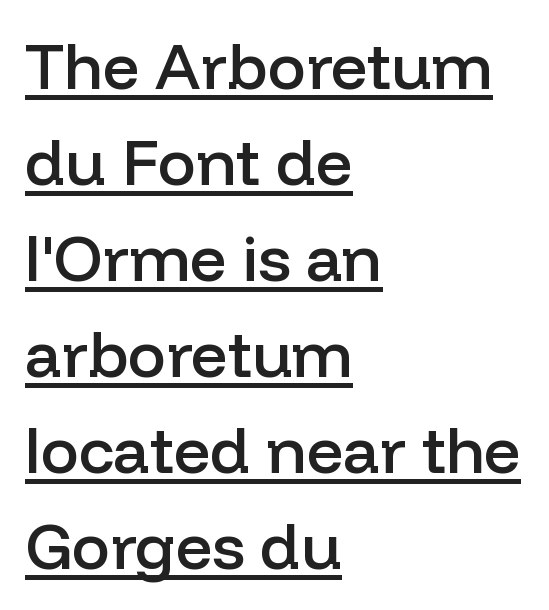
Students, this is semibold: more ink than regular, less than bold. The rendered words wear a rule along their underside. Is this a fixed-width face? No — the glyphs have proportional, varying widths. These lines are composed in type without serifs. Unlike italic type, these characters show no tilt at all.
